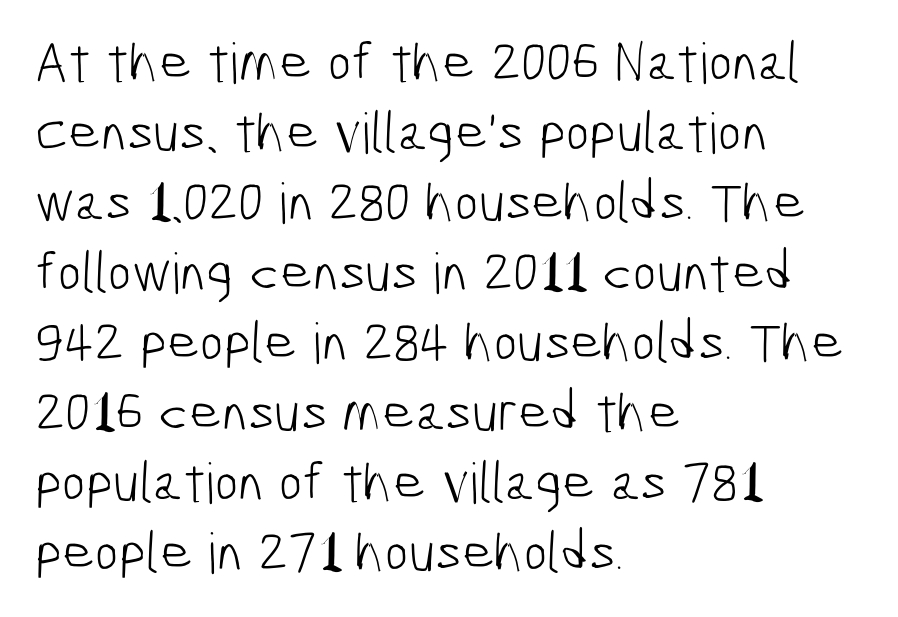
Each letter keeps its own natural width here, so spacing adapts to shape. Line spacing here is normal. Which margin do the lines hug? The left one — the right edge is uneven. The rendering shows plain stroke endings on the letterforms — a sans-serif design. The passage shown is not bold in any degree. Letter spacing: default.
